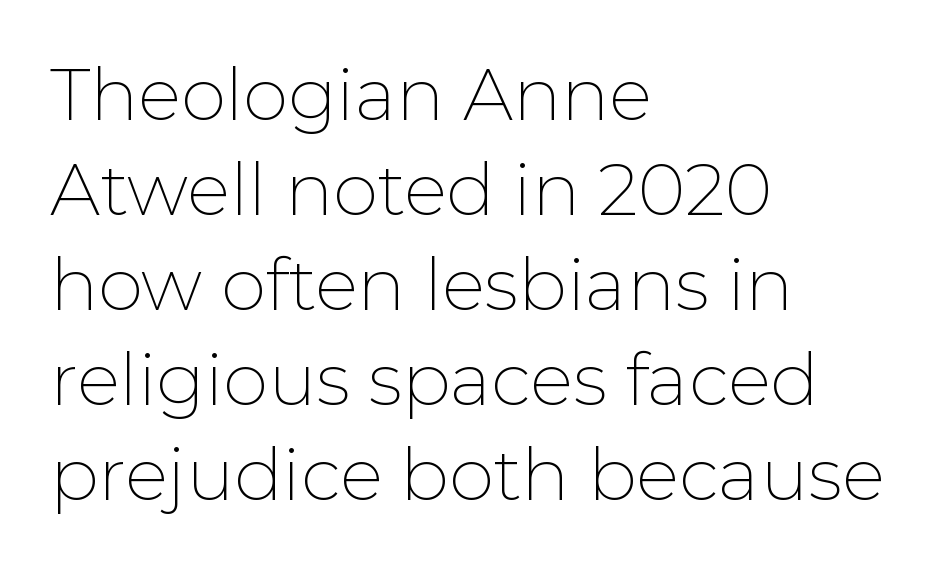
The image shows 72 px thin sans-serif type, upright; set left-aligned, normal line spacing (1.32x), normal letter spacing, not underlined; low stroke contrast and a medium x-height.
